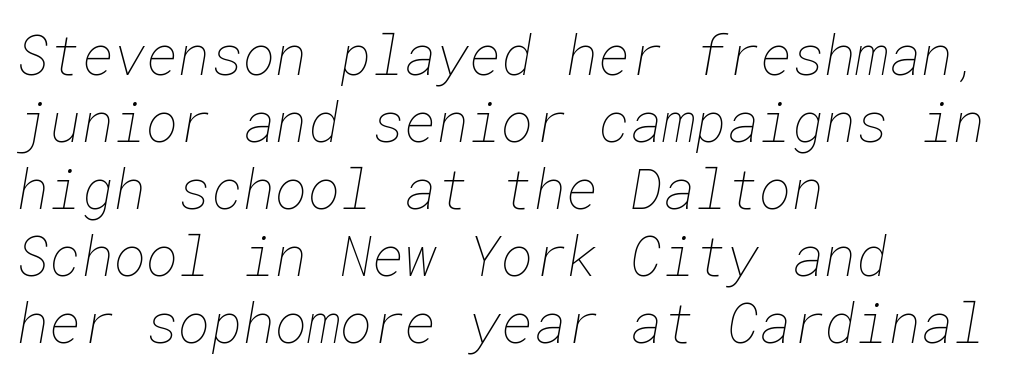
Where is the straight margin? On the left. Each stroke keeps to a modest, everyday thickness or less. The letters sit at their default tracking, neither squeezed nor spread. Beneath every word, the page is bare.
